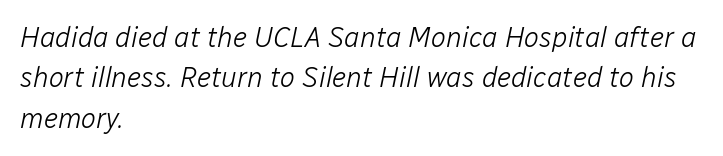
The image shows 28 px light type, italic (leaning right); set left-aligned, normal line spacing (1.44x), normal letter spacing, not underlined; low stroke contrast and a medium x-height.
